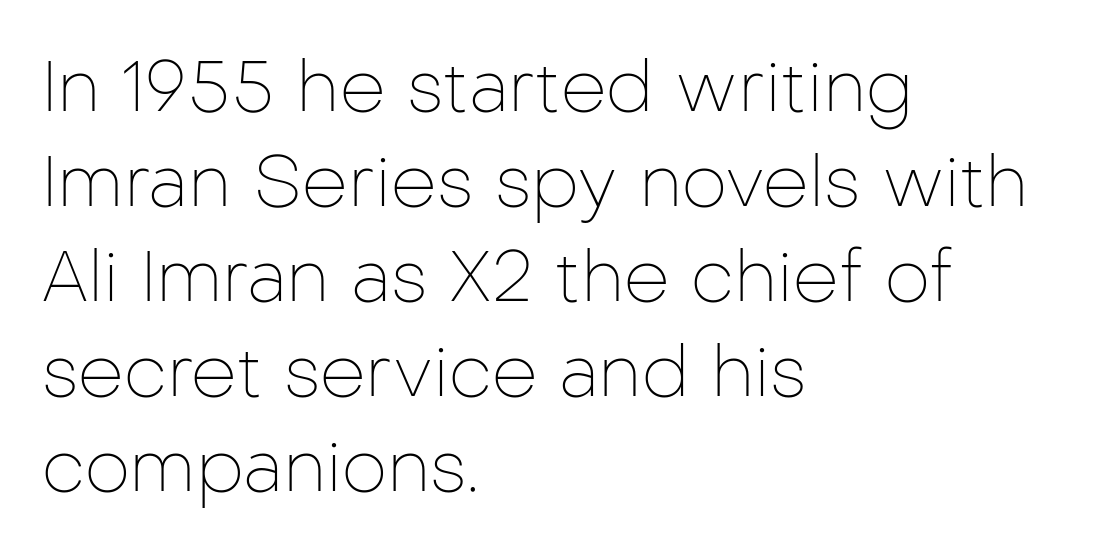
Nope, no serifs anywhere on these letters. Italic? Not at all — the glyphs are vertical. A classic flush-left, rag-right setting is used for this passage. Varying glyph widths throughout — classic text-font behaviour.
